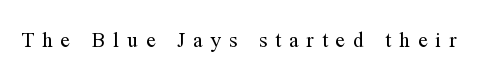
Q: Is the text bold? A: No.
Q: Is the text italic (slanted)? A: No, it is upright.
Q: Is the text underlined? A: No.
Q: Is the spacing between letters normal or unusually wide? A: Unusually wide.
